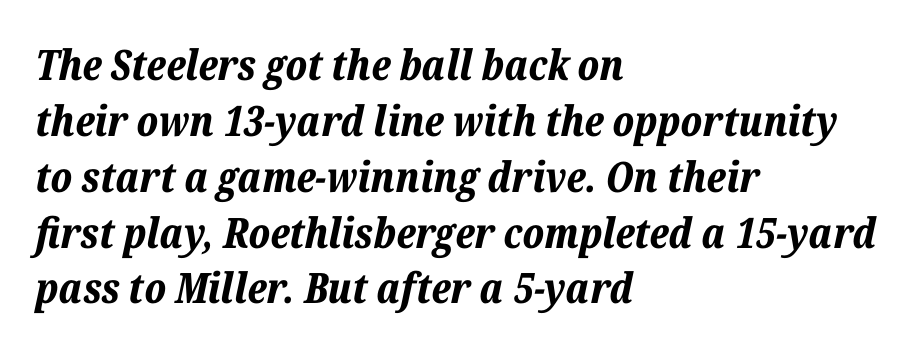
Q: Is the text bold? A: Yes.
Q: Is the text italic (slanted)? A: Yes, it leans right by about 12 degrees.
Q: Is the text underlined? A: No.
Q: How is the paragraph aligned? A: Left-aligned.
Q: Is the spacing between letters normal or unusually wide? A: Normal.
Q: Is the spacing between lines tight, normal or loose? A: Normal.
Q: Width (condensed, normal, or wide)? A: Normal.
Q: Stroke contrast? A: Low.
Q: x-height? A: Medium.
Q: Monospaced? A: No.
